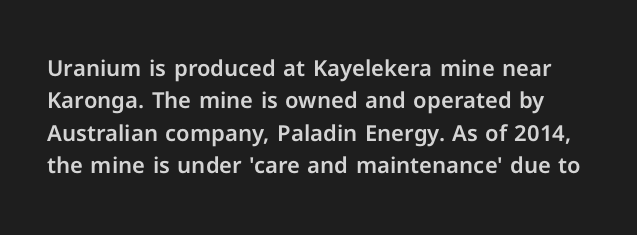
Q: Is the text italic (slanted)? A: No, it is upright.
Q: Is the text underlined? A: No.
Q: Is the spacing between letters normal or unusually wide? A: Normal.
Q: Is the spacing between lines tight, normal or loose? A: Normal.
